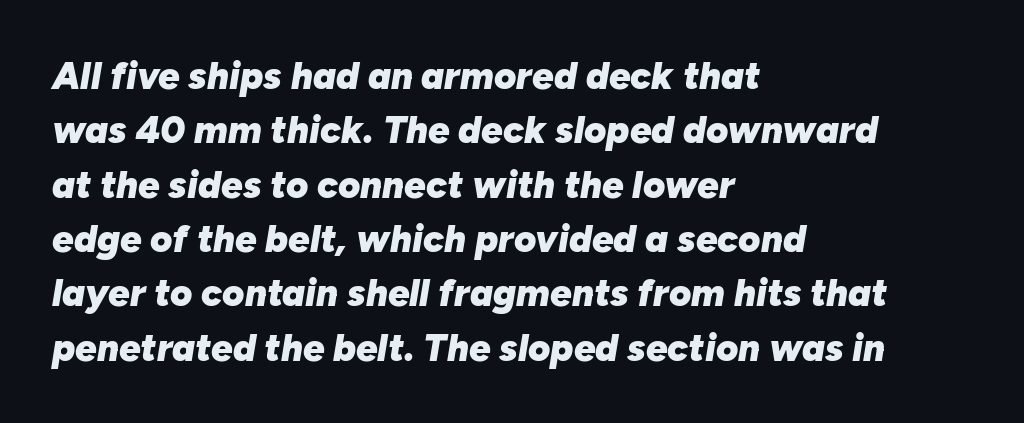
Descender tails drop into unmarked territory. In terms of leading, this rendering sits right in the middle. Character widths vary here, with narrow letters taking less room than wide ones. The rendering applies a slant to the glyphs. A student would call this left alignment; a typographer would say flush left, rag right.
